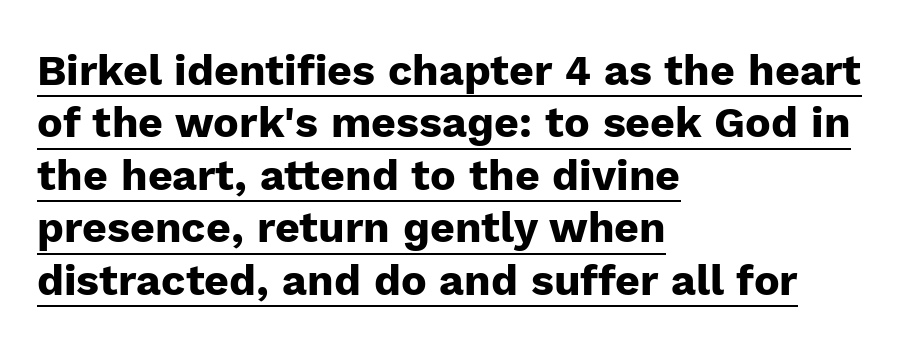
The image shows 43 px heavy sans-serif type, upright; set left-aligned, line spacing 1.22x, normal letter spacing, underlined; low stroke contrast and a medium x-height.
